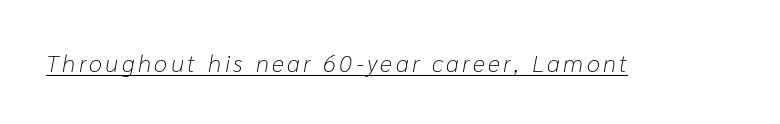
The image shows 24 px text type, italic (leaning right); set underlined.
